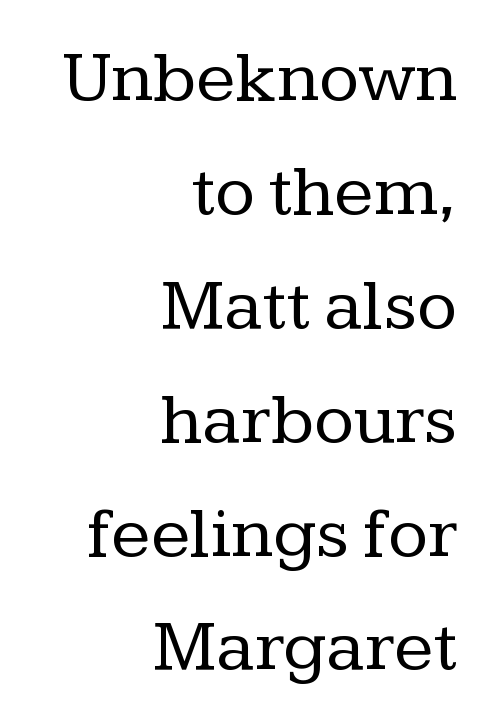
The image shows 73 px regular-weight serif type, upright; set right-aligned, normal line spacing (1.56x), normal letter spacing, not underlined; low stroke contrast and a medium x-height.
